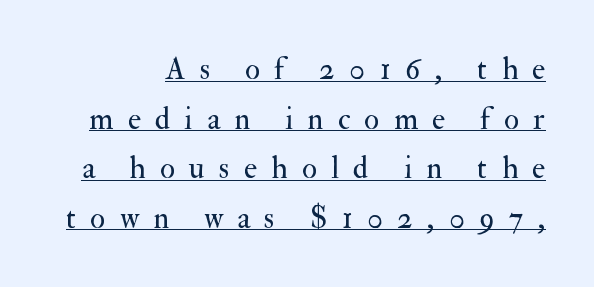
The image shows 31 px regular-weight serif type, upright; set normal line spacing (1.6x), unusually wide letter spacing (+0.46 em), underlined; medium stroke contrast and a small x-height.
